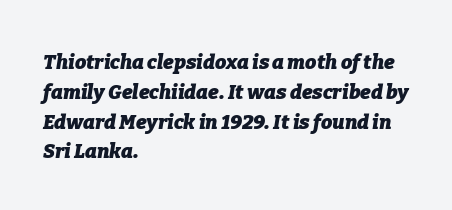
Q: Is the text bold? A: Yes.
Q: Is the text italic (slanted)? A: Yes, it leans right by about 9 degrees.
Q: Is the text underlined? A: No.
Q: How is the paragraph aligned? A: Left-aligned.
Q: Is the spacing between letters normal or unusually wide? A: Normal.
Q: Is the spacing between lines tight, normal or loose? A: Normal.
